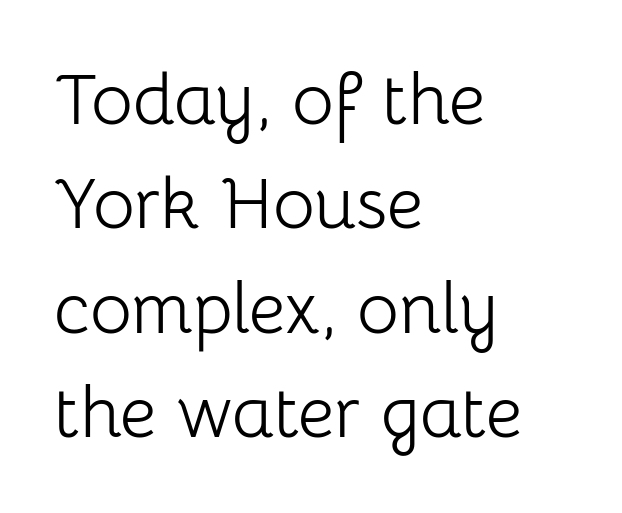
Q: Is the text bold? A: No.
Q: Is the text italic (slanted)? A: No, it is upright.
Q: Is the typeface a serif or a sans-serif typeface? A: Sans-serif.
Q: Is the text underlined? A: No.
Q: How is the paragraph aligned? A: Left-aligned.
Q: Is the spacing between letters normal or unusually wide? A: Normal.
Q: Is the spacing between lines tight, normal or loose? A: Normal.
Q: Width (condensed, normal, or wide)? A: Normal.
Q: Stroke contrast? A: Low.
Q: x-height? A: Medium.
Q: Monospaced? A: No.
